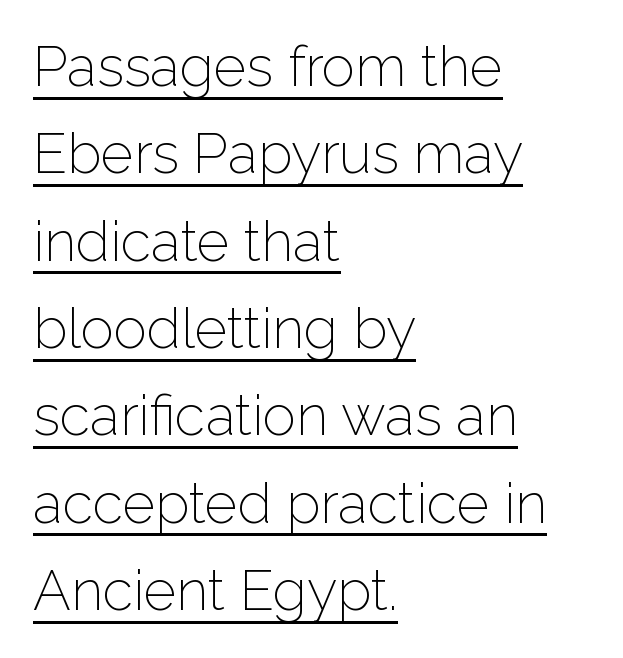
{"serif": "no", "italic": "no", "bold": "no", "weight": "light", "width": "normal", "stroke_contrast": "low", "x_height": "medium", "monospaced": "no", "underline": "yes", "align": "left", "line_spacing": "normal", "line_spacing_ratio": 1.56, "letter_spacing": "normal", "letter_spacing_em": 0.0, "glyph_px": 56}
